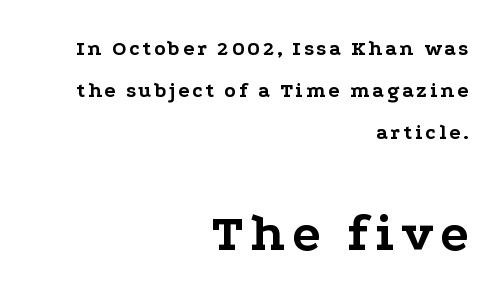
Q: Is the text bold? A: Yes.
Q: Is the text italic (slanted)? A: No, it is upright.
Q: Is the typeface a serif or a sans-serif typeface? A: Serif.
Q: Is the text underlined? A: No.
Q: How is the paragraph aligned? A: Right-aligned.
Q: Is the spacing between lines tight, normal or loose? A: Loose.
Q: Which block of text is set in a larger size, the first (top) or the second (bottom)? A: The second (bottom) one.
Q: Width (condensed, normal, or wide)? A: Wide.
Q: Stroke contrast? A: Low.
Q: x-height? A: Medium.
Q: Monospaced? A: No.
